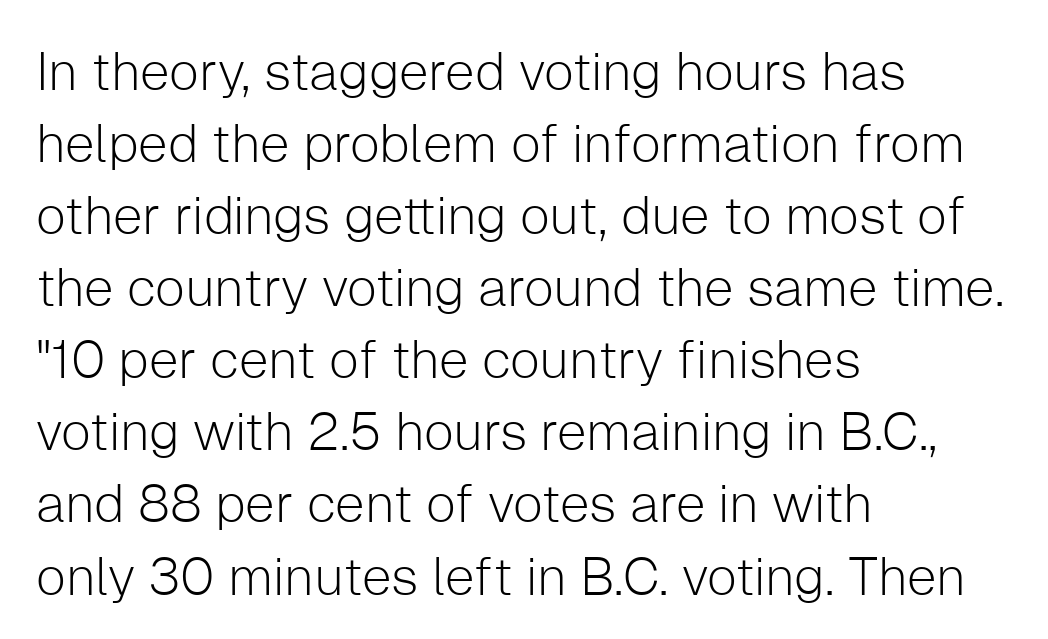
The image shows 53 px light sans-serif type, upright; set left-aligned, normal line spacing (1.36x), normal letter spacing, not underlined; low stroke contrast and a medium x-height.
